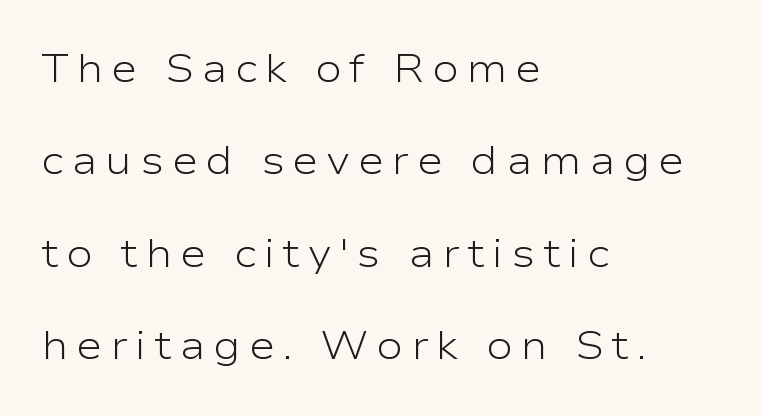
Q: Is the text bold? A: No.
Q: Is the text italic (slanted)? A: No, it is upright.
Q: Is the typeface a serif or a sans-serif typeface? A: Sans-serif.
Q: Is the text underlined? A: No.
Q: How is the paragraph aligned? A: Left-aligned.
Q: Is the spacing between lines tight, normal or loose? A: Loose.
Q: Width (condensed, normal, or wide)? A: Wide.
Q: Stroke contrast? A: Low.
Q: x-height? A: Medium.
Q: Monospaced? A: No.
